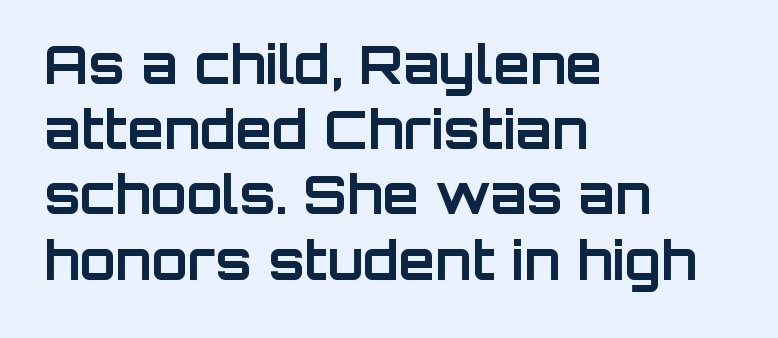
{"serif": "no", "italic": "no", "bold": "yes", "weight": "bold", "width": "normal", "stroke_contrast": "low", "x_height": "large", "monospaced": "no", "underline": "no", "align": "left", "line_spacing_ratio": 1.23, "letter_spacing": "normal", "letter_spacing_em": 0.0, "glyph_px": 53}
